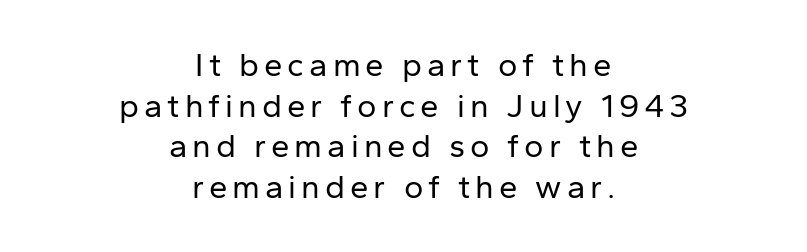
Q: Is the text bold? A: No.
Q: Is the text italic (slanted)? A: No, it is upright.
Q: Is the typeface a serif or a sans-serif typeface? A: Sans-serif.
Q: Is the text underlined? A: No.
Q: How is the paragraph aligned? A: Centered.
Q: Width (condensed, normal, or wide)? A: Normal.
Q: Stroke contrast? A: Low.
Q: x-height? A: Medium.
Q: Monospaced? A: No.
